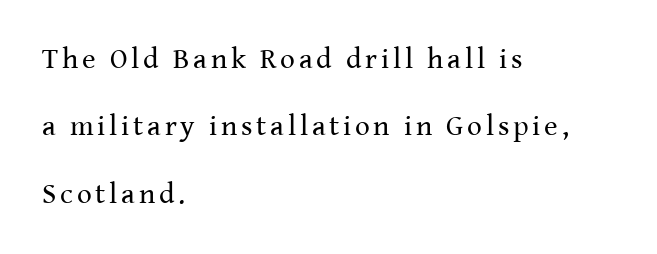
{"serif": "yes", "italic": "no", "bold": "no", "weight": "regular", "width": "normal", "stroke_contrast": "medium", "x_height": "medium", "monospaced": "no", "underline": "no", "align": "left", "line_spacing": "loose", "line_spacing_ratio": 2.32, "glyph_px": 29}
